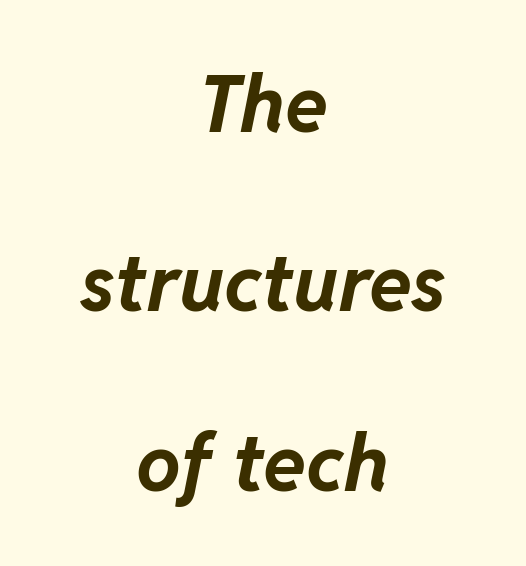
Q: Is the text bold? A: Yes.
Q: Is the text italic (slanted)? A: Yes, it leans right by about 11 degrees.
Q: Is the text underlined? A: No.
Q: How is the paragraph aligned? A: Centered.
Q: Is the spacing between letters normal or unusually wide? A: Normal.
Q: Is the spacing between lines tight, normal or loose? A: Loose.
Q: Width (condensed, normal, or wide)? A: Normal.
Q: Stroke contrast? A: Low.
Q: x-height? A: Medium.
Q: Monospaced? A: No.
